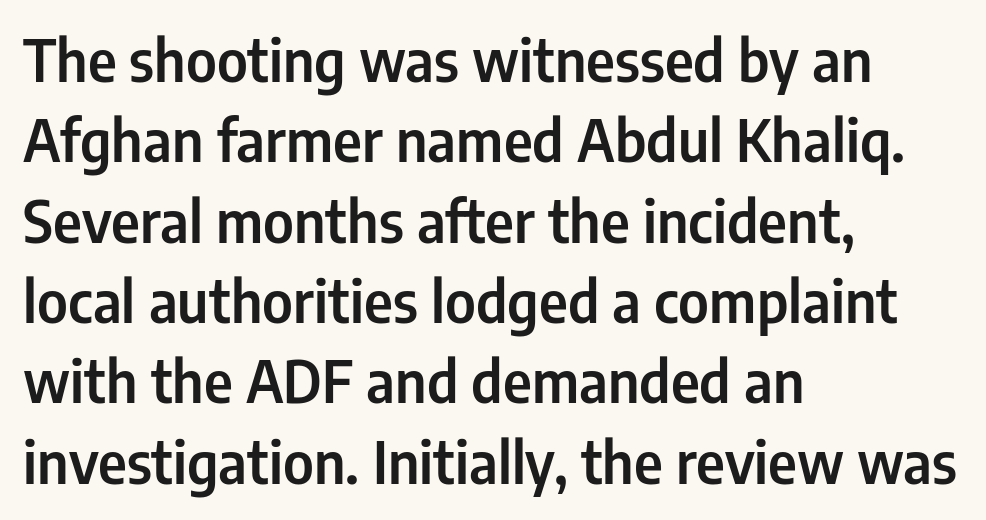
{"serif": "no", "italic": "no", "width": "condensed", "stroke_contrast": "low", "x_height": "medium", "monospaced": "no", "underline": "no", "align": "left", "line_spacing": "normal", "line_spacing_ratio": 1.41, "letter_spacing": "normal", "letter_spacing_em": 0.0, "glyph_px": 57}
